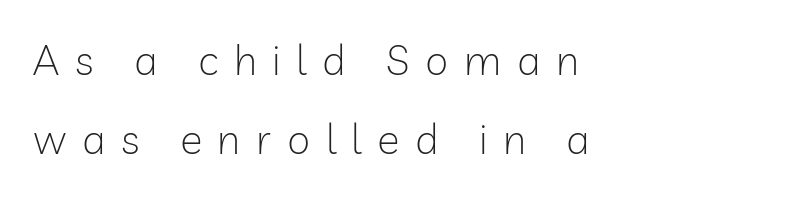
{"serif": "no", "italic": "no", "bold": "no", "weight": "light", "width": "normal", "stroke_contrast": "low", "x_height": "medium", "monospaced": "no", "underline": "no", "align": "left", "line_spacing_ratio": 1.88, "letter_spacing": "wide", "letter_spacing_em": 0.37, "glyph_px": 42}
